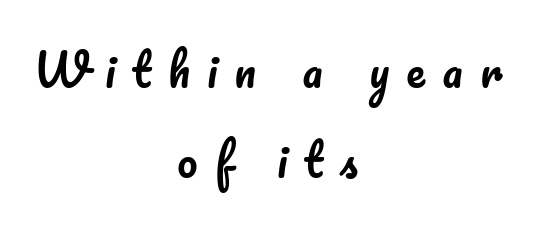
These lines have a slow, spaced-out rhythm from letter to letter. The foot of each line stays bare and open. Is the block centered? Yes — each line is placed symmetrically about the middle. This sample trades compactness for vertical openness between lines.
